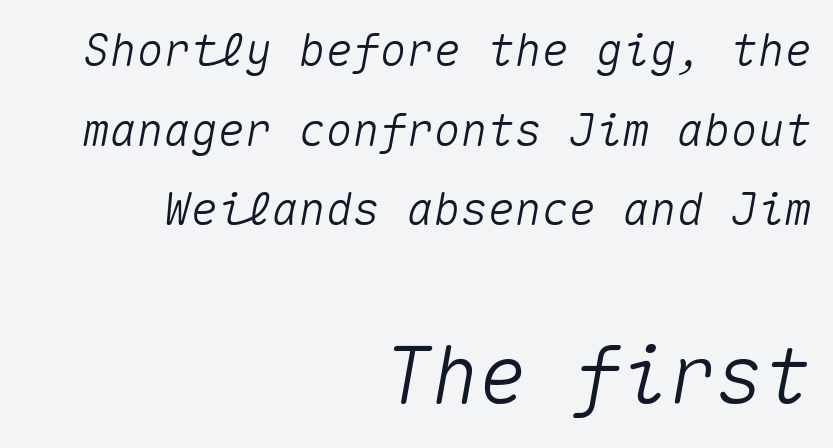
Two sizes are in play, and the larger belongs to the second block. There is no visible air inserted between adjacent glyphs. Think of a typewriter: that constant character pitch is what you see here. These lines stack with their right ends in a neat column.
